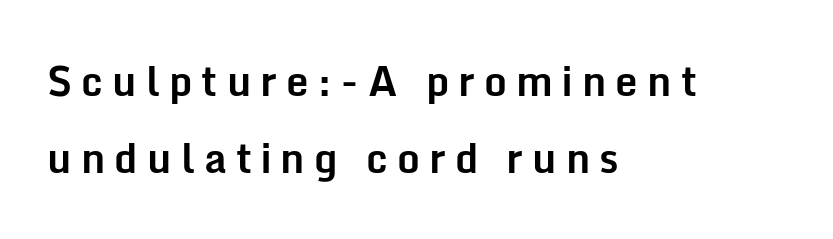
{"serif": "no", "italic": "no", "bold": "yes", "weight": "bold", "width": "normal", "stroke_contrast": "low", "x_height": "medium", "monospaced": "no", "underline": "no", "align": "left", "line_spacing": "loose", "line_spacing_ratio": 1.93, "letter_spacing": "wide", "letter_spacing_em": 0.23, "glyph_px": 40}
